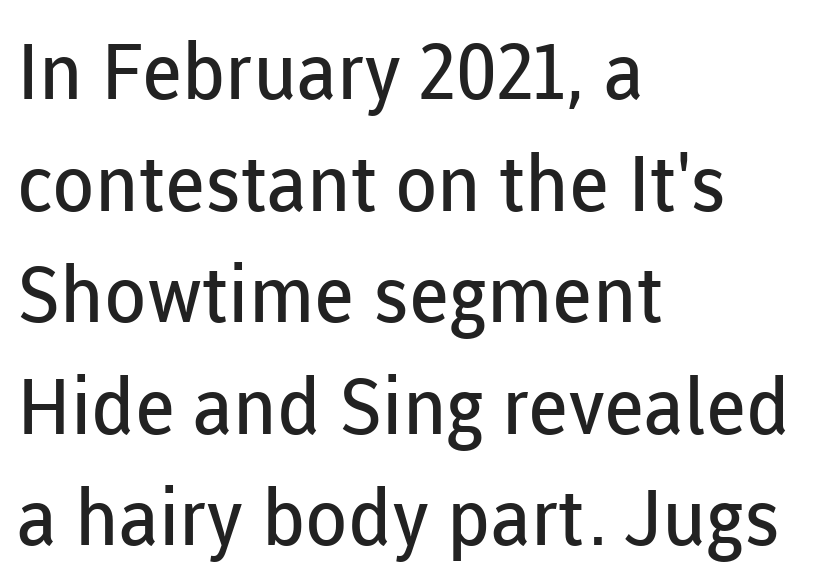
The image shows 78 px regular-weight sans-serif type, upright; set left-aligned, normal line spacing (1.43x), normal letter spacing, not underlined; low stroke contrast and a medium x-height.
